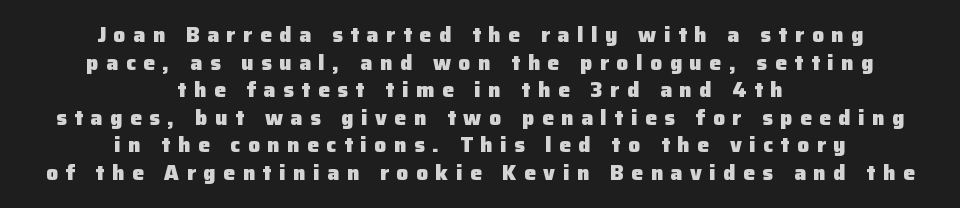
Q: Is the text bold? A: Yes.
Q: Is the text italic (slanted)? A: No, it is upright.
Q: Is the text underlined? A: No.
Q: How is the paragraph aligned? A: Centered.
Q: Is the spacing between letters normal or unusually wide? A: Unusually wide.
Q: Is the spacing between lines tight, normal or loose? A: Normal.
